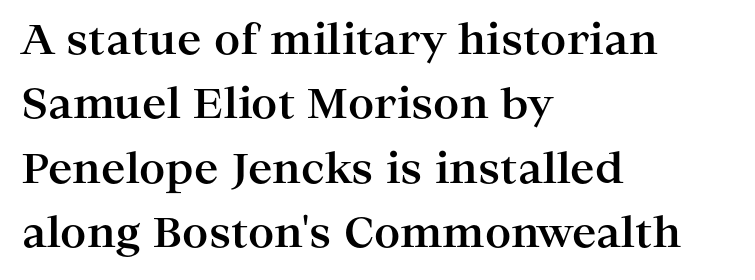
The image shows 41 px bold, wide serif type, upright; set left-aligned, normal line spacing (1.57x), normal letter spacing, not underlined; high stroke contrast and a medium x-height.
